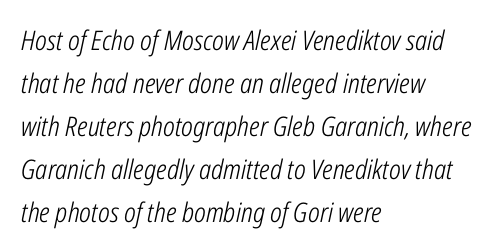
Q: Is the text bold? A: No.
Q: Is the text italic (slanted)? A: Yes, it leans right by about 12 degrees.
Q: Is the text underlined? A: No.
Q: How is the paragraph aligned? A: Left-aligned.
Q: Is the spacing between letters normal or unusually wide? A: Normal.
Q: Is the spacing between lines tight, normal or loose? A: Normal.
